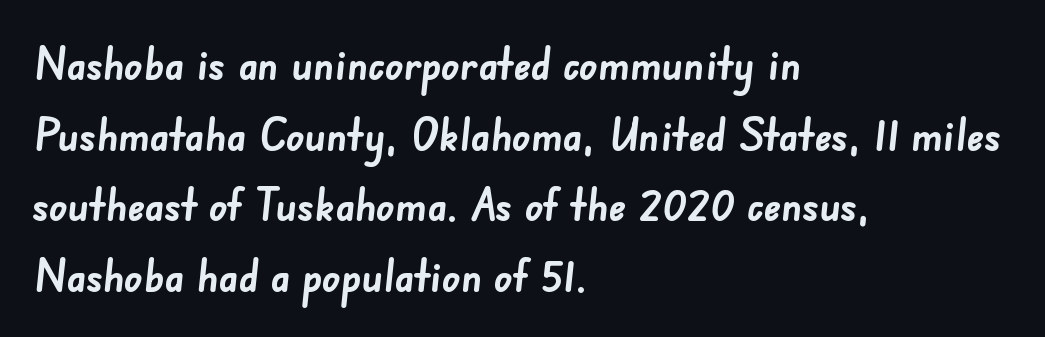
Q: Is the text bold? A: Yes.
Q: Is the typeface a serif or a sans-serif typeface? A: Sans-serif.
Q: Is the text underlined? A: No.
Q: How is the paragraph aligned? A: Left-aligned.
Q: Is the spacing between letters normal or unusually wide? A: Normal.
Q: Is the spacing between lines tight, normal or loose? A: Normal.
Q: Width (condensed, normal, or wide)? A: Normal.
Q: Stroke contrast? A: Low.
Q: x-height? A: Small.
Q: Monospaced? A: No.
